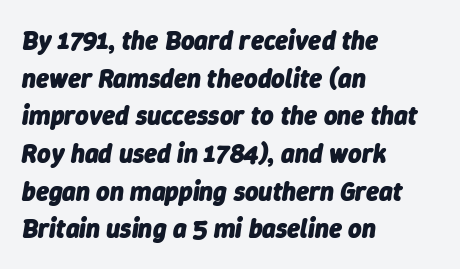
Q: Is the text bold? A: Yes.
Q: Is the text italic (slanted)? A: Yes, it leans right by about 9 degrees.
Q: Is the text underlined? A: No.
Q: How is the paragraph aligned? A: Left-aligned.
Q: Is the spacing between letters normal or unusually wide? A: Normal.
Q: Is the spacing between lines tight, normal or loose? A: Normal.
